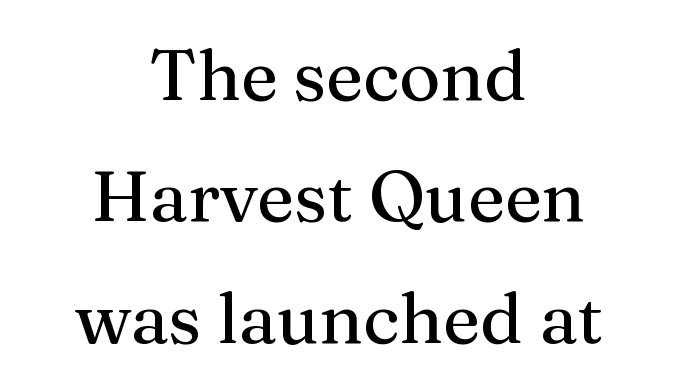
Q: Is the text italic (slanted)? A: No, it is upright.
Q: Is the typeface a serif or a sans-serif typeface? A: Serif.
Q: Is the text underlined? A: No.
Q: How is the paragraph aligned? A: Centered.
Q: Is the spacing between letters normal or unusually wide? A: Normal.
Q: Width (condensed, normal, or wide)? A: Normal.
Q: Stroke contrast? A: Medium.
Q: x-height? A: Medium.
Q: Monospaced? A: No.
